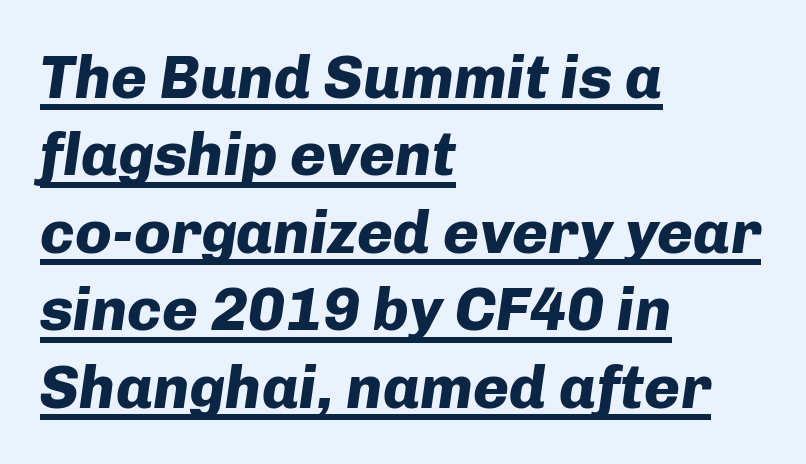
{"italic": "yes", "lean": "right", "slant_degrees": 8, "bold": "yes", "weight": "heavy", "width": "normal", "stroke_contrast": "low", "x_height": "medium", "monospaced": "no", "underline": "yes", "align": "left", "line_spacing": "normal", "line_spacing_ratio": 1.27, "letter_spacing": "normal", "letter_spacing_em": 0.0, "glyph_px": 61}
